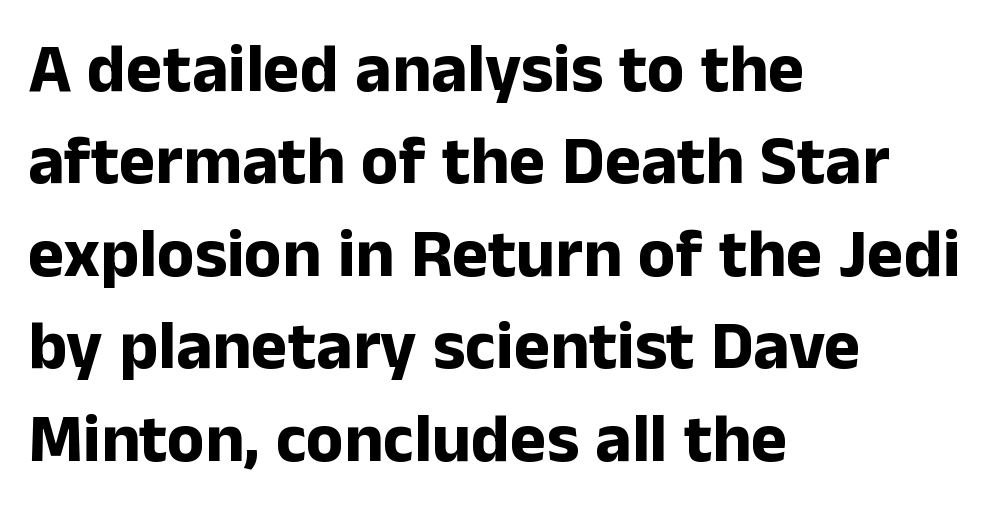
Q: Is the text bold? A: Yes.
Q: Is the text italic (slanted)? A: No, it is upright.
Q: Is the typeface a serif or a sans-serif typeface? A: Sans-serif.
Q: Is the text underlined? A: No.
Q: How is the paragraph aligned? A: Left-aligned.
Q: Is the spacing between letters normal or unusually wide? A: Normal.
Q: Is the spacing between lines tight, normal or loose? A: Normal.
Q: Width (condensed, normal, or wide)? A: Normal.
Q: Stroke contrast? A: Low.
Q: x-height? A: Medium.
Q: Monospaced? A: No.
